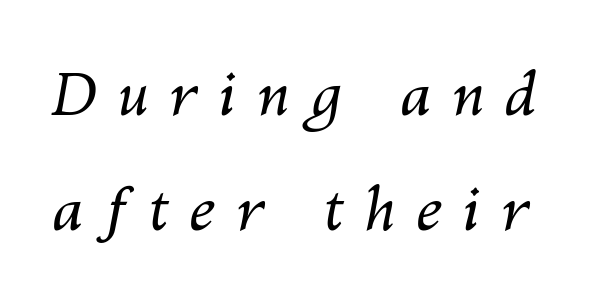
Q: Is the text bold? A: No.
Q: Is the text italic (slanted)? A: Yes, it leans right by about 10 degrees.
Q: Is the text underlined? A: No.
Q: Is the spacing between letters normal or unusually wide? A: Unusually wide.
Q: Is the spacing between lines tight, normal or loose? A: Loose.
Q: Width (condensed, normal, or wide)? A: Normal.
Q: Stroke contrast? A: Medium.
Q: x-height? A: Medium.
Q: Monospaced? A: No.
